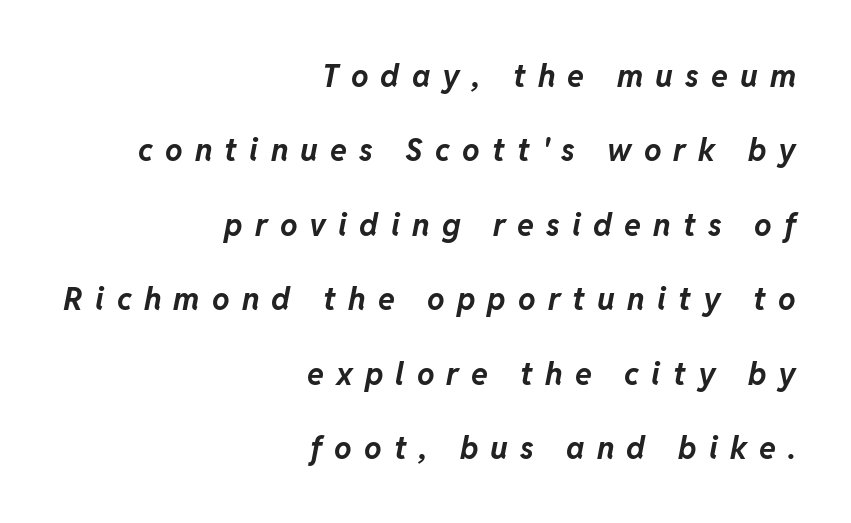
The image shows 31 px bold type, italic (leaning right); set right-aligned, loose line spacing (2.4x), unusually wide letter spacing (+0.39 em), not underlined; low stroke contrast and a medium x-height.
